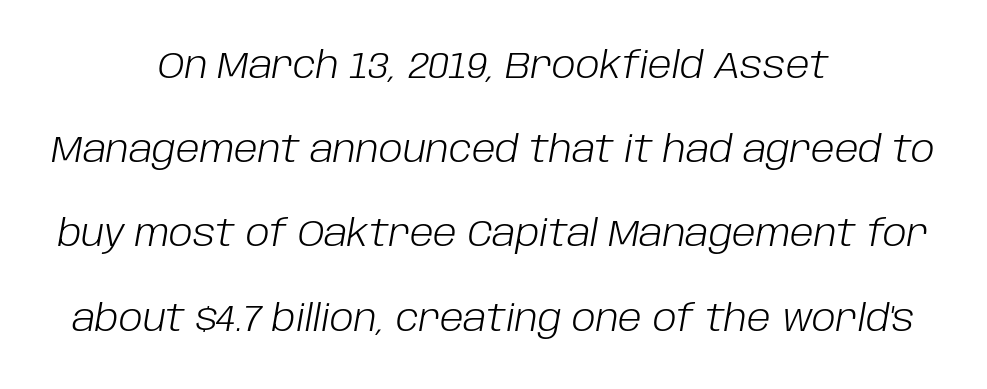
{"italic": "yes", "lean": "right", "slant_degrees": 10, "bold": "no", "weight": "light", "width": "normal", "stroke_contrast": "low", "x_height": "large", "monospaced": "no", "underline": "no", "align": "center", "line_spacing": "loose", "line_spacing_ratio": 2.34, "letter_spacing": "normal", "letter_spacing_em": 0.0, "glyph_px": 36}
